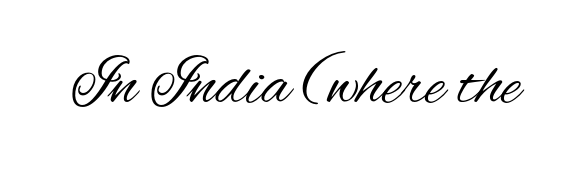
Q: Is the text bold? A: No.
Q: Is the text italic (slanted)? A: Yes.
Q: Is the typeface a serif or a sans-serif typeface? A: Sans-serif.
Q: Is the text underlined? A: No.
Q: Is the spacing between letters normal or unusually wide? A: Normal.
Q: Width (condensed, normal, or wide)? A: Condensed.
Q: Stroke contrast? A: Medium.
Q: x-height? A: Small.
Q: Monospaced? A: No.
